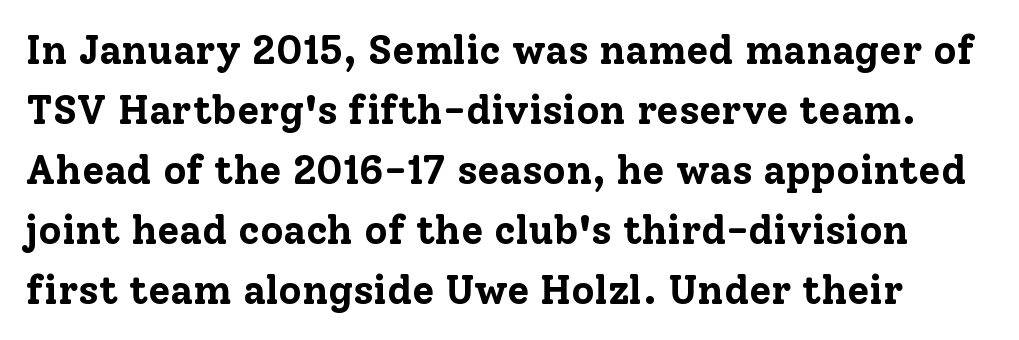
Spacing verdict: proportional, widths tailored to each character. Glyph-to-glyph distance matches everyday printed text. Italic? Not at all — the glyphs are vertical. The rendering uses a moderate line-height, typical for paragraphs. You can tell from the footed stems that serif type was used. Heavy, bold letterforms.
